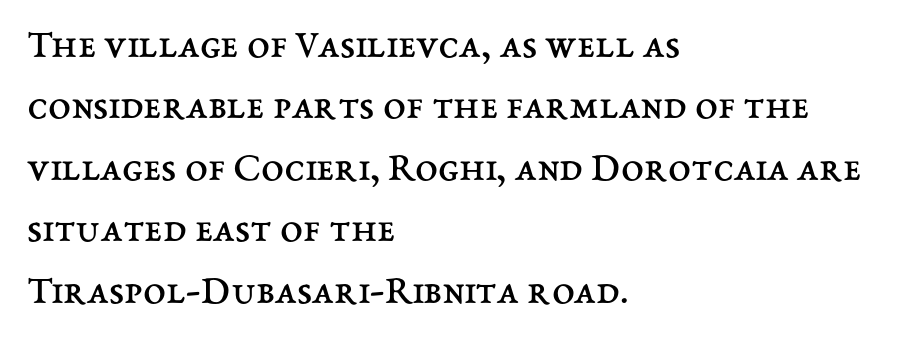
The image shows 41 px regular-weight type, upright; set left-aligned, normal line spacing (1.5x), normal letter spacing, not underlined; medium stroke contrast and a medium x-height.
